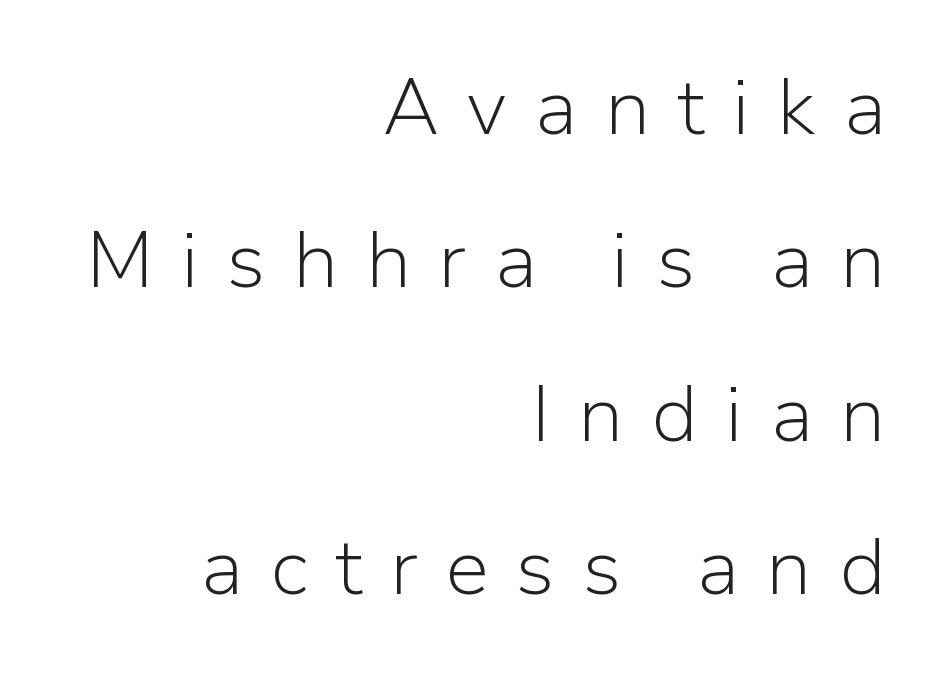
Spacing verdict: proportional, widths tailored to each character. The paragraph shown leans on its right margin. The area under the type is left untouched. Nothing sits at the stroke ends, so this counts as sans-serif.
